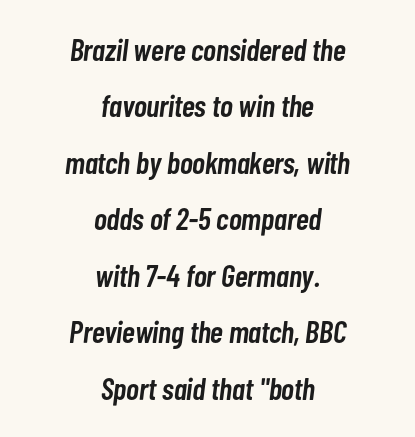
Centered paragraph, ragged on both sides. The gaps between neighbouring characters are ordinary and unremarkable. The lettering tilts uniformly, giving the passage an italic look. Descenders hang freely into open space.
